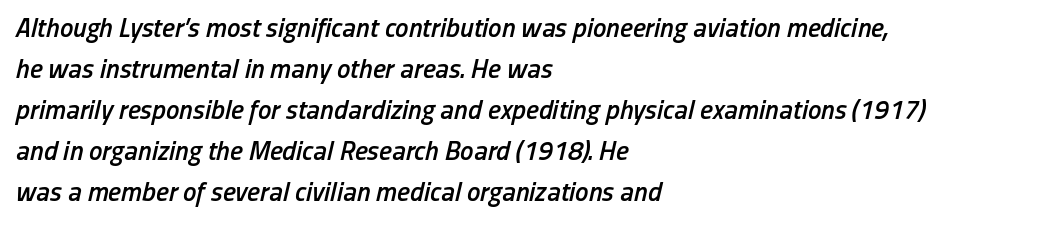
Q: Is the text bold? A: Semi-bold.
Q: Is the text italic (slanted)? A: Yes, it leans right by about 13 degrees.
Q: Is the text underlined? A: No.
Q: How is the paragraph aligned? A: Left-aligned.
Q: Is the spacing between letters normal or unusually wide? A: Normal.
Q: Is the spacing between lines tight, normal or loose? A: Normal.
